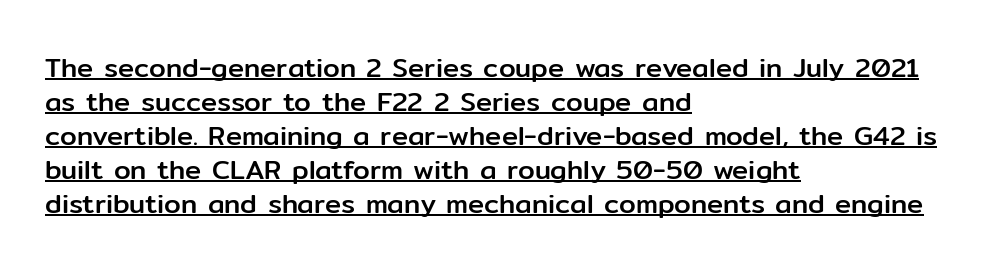
Q: Is the text italic (slanted)? A: No, it is upright.
Q: Is the text underlined? A: Yes.
Q: How is the paragraph aligned? A: Left-aligned.
Q: Is the spacing between letters normal or unusually wide? A: Normal.
Q: Is the spacing between lines tight, normal or loose? A: Normal.
